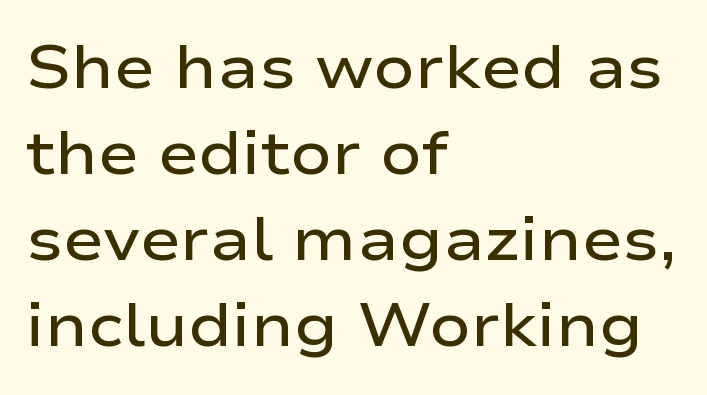
Short note: letters normally spaced. The axis of the letterforms is exactly vertical. Check where the strokes stop: nothing finishes them off — pure sans. Bare-footed words on every line. The strokes are fattened partway — semibold, not bold. Caption: multi-line text, flush left, ragged right.
